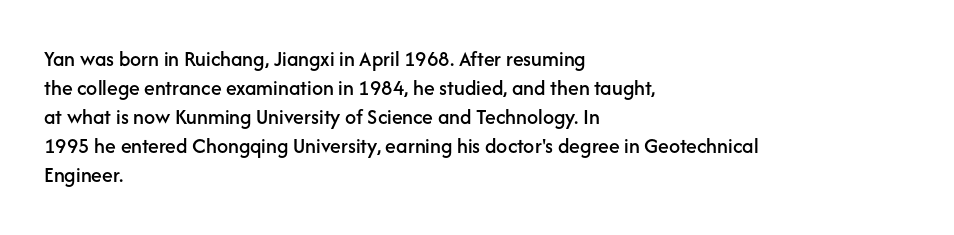
{"italic": "no", "underline": "no", "align": "left", "line_spacing": "normal", "line_spacing_ratio": 1.32, "letter_spacing": "normal", "letter_spacing_em": 0.0, "glyph_px": 22}
